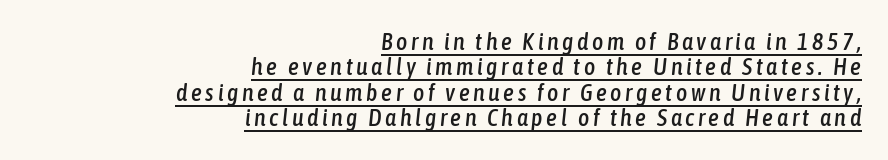
Q: Is the text italic (slanted)? A: Yes, it leans right by about 6 degrees.
Q: Is the text underlined? A: Yes.
Q: How is the paragraph aligned? A: Right-aligned.
Q: Is the spacing between lines tight, normal or loose? A: Tight.
